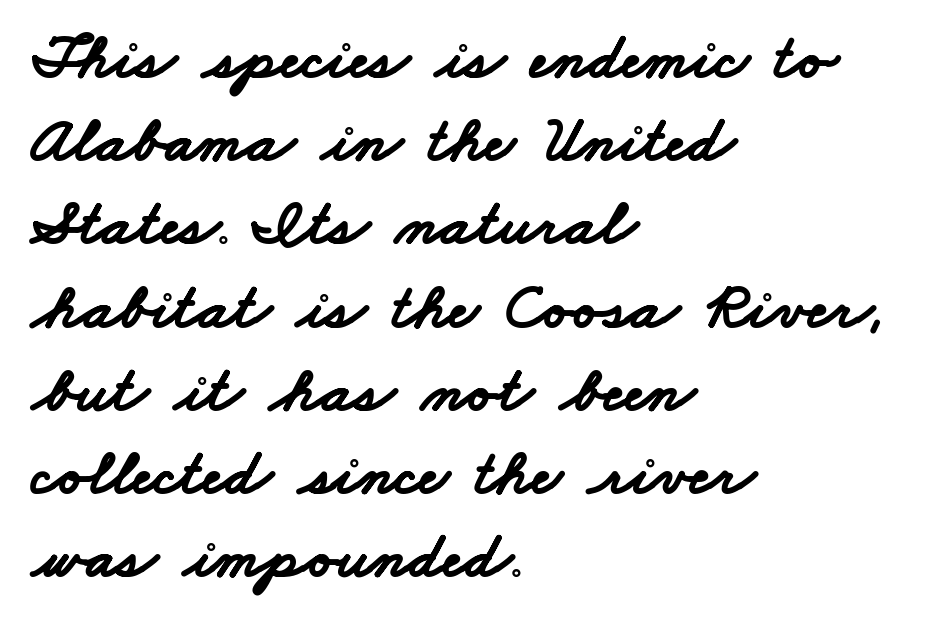
The image shows 65 px bold, wide sans-serif type; set left-aligned, normal line spacing (1.28x), normal letter spacing, not underlined; low stroke contrast and a small x-height.
